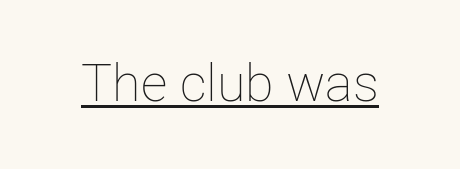
A continuous stroke trails under the words, as in a hyperlink. No extra tracking has been applied to these lines. A roman cut, with each character standing at attention. No extra ink here — the face is not bold. The passage shown is typed in a proportional face where columns would drift.
